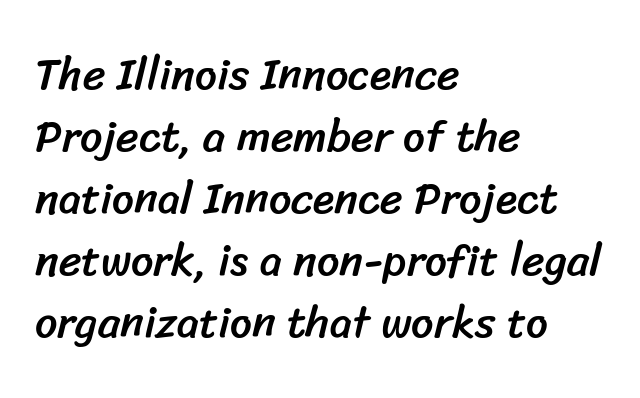
Q: Is the typeface a serif or a sans-serif typeface? A: Sans-serif.
Q: Is the text underlined? A: No.
Q: How is the paragraph aligned? A: Left-aligned.
Q: Is the spacing between letters normal or unusually wide? A: Normal.
Q: Is the spacing between lines tight, normal or loose? A: Normal.
Q: Width (condensed, normal, or wide)? A: Normal.
Q: Stroke contrast? A: Low.
Q: x-height? A: Medium.
Q: Monospaced? A: No.
